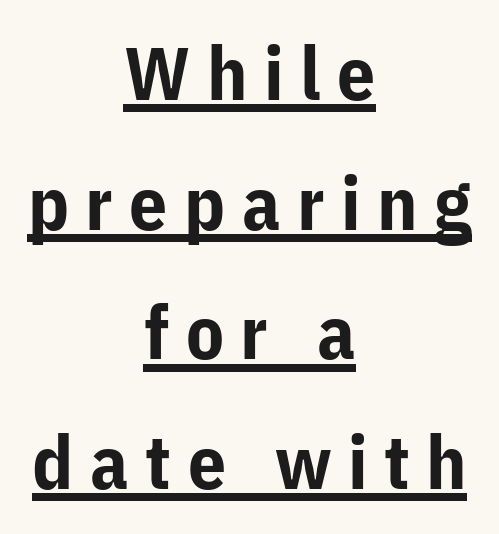
The image shows 75 px bold sans-serif type, upright; set centered, line spacing 1.73x, unusually wide letter spacing (+0.22 em), underlined; low stroke contrast and a medium x-height.
